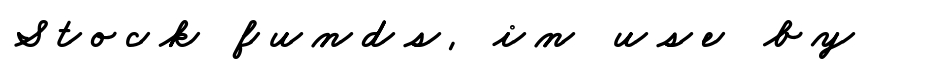
The image shows 44 px wide sans-serif type; set unusually wide letter spacing (+0.26 em), not underlined; low stroke contrast and a small x-height.
